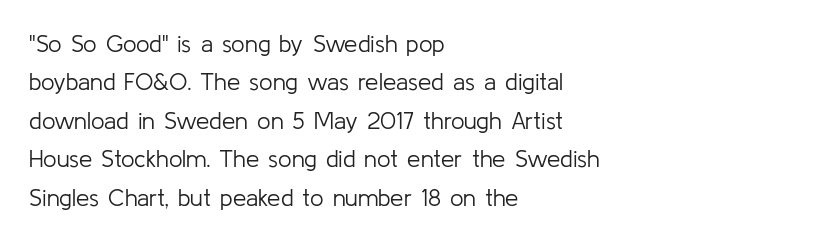
The image shows 24 px text type, upright; set left-aligned, normal line spacing (1.6x), normal letter spacing, not underlined.
